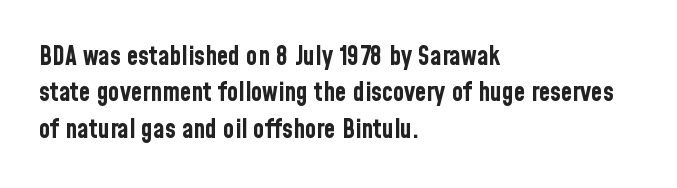
{"italic": "no", "bold": "yes", "underline": "no", "align": "left", "line_spacing": "normal", "line_spacing_ratio": 1.4, "letter_spacing": "normal", "letter_spacing_em": 0.0, "glyph_px": 26}
